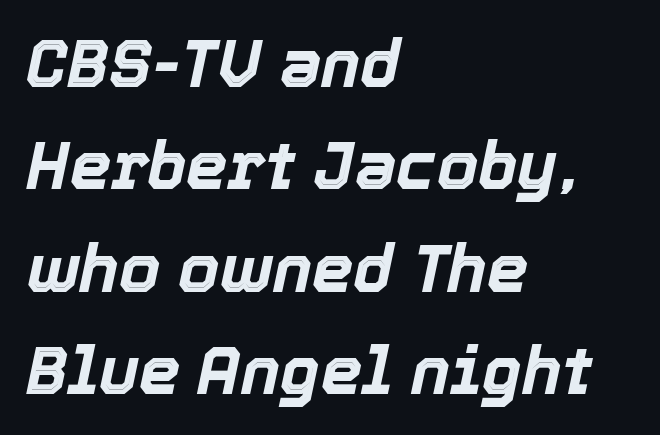
{"italic": "yes", "lean": "right", "slant_degrees": 12, "bold": "yes", "weight": "bold", "width": "normal", "x_height": "medium", "monospaced": "no", "underline": "no", "align": "left", "line_spacing": "normal", "line_spacing_ratio": 1.55, "letter_spacing": "normal", "letter_spacing_em": 0.0, "glyph_px": 66}
